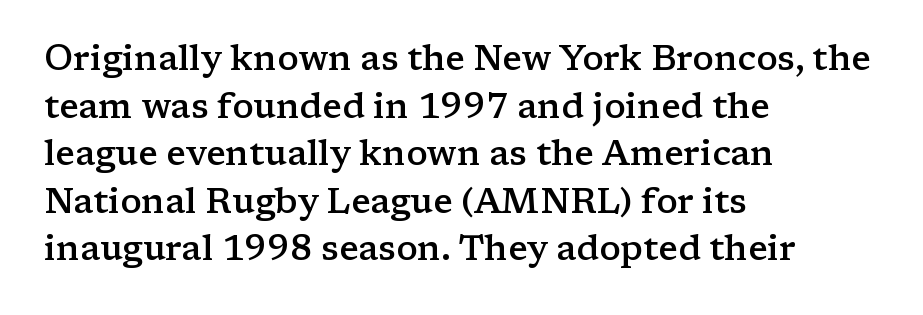
{"serif": "yes", "italic": "no", "bold": "semi", "weight": "semibold", "width": "wide", "stroke_contrast": "low", "x_height": "medium", "monospaced": "no", "underline": "no", "align": "left", "line_spacing": "normal", "line_spacing_ratio": 1.36, "letter_spacing": "normal", "letter_spacing_em": 0.0, "glyph_px": 35}
